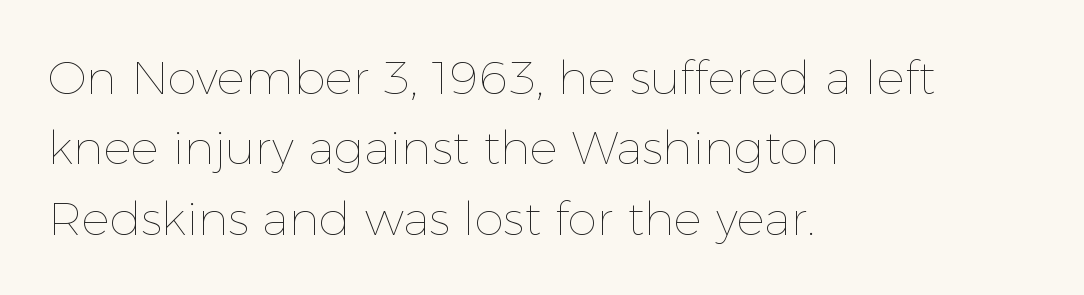
The typeface has the unassuming heft of standard copy or less. The specimen omits any rule beneath the text block's lines. The compositor pushed each line to the left boundary. The lettering stays uniformly vertical, giving the passage a roman look. Character widths vary here, with narrow letters taking less room than wide ones.
